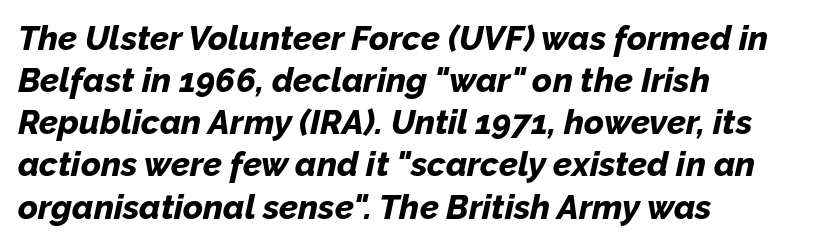
Q: Is the text bold? A: Yes.
Q: Is the text italic (slanted)? A: Yes, it leans right by about 12 degrees.
Q: Is the text underlined? A: No.
Q: How is the paragraph aligned? A: Left-aligned.
Q: Is the spacing between letters normal or unusually wide? A: Normal.
Q: Width (condensed, normal, or wide)? A: Normal.
Q: Stroke contrast? A: Low.
Q: x-height? A: Medium.
Q: Monospaced? A: No.
